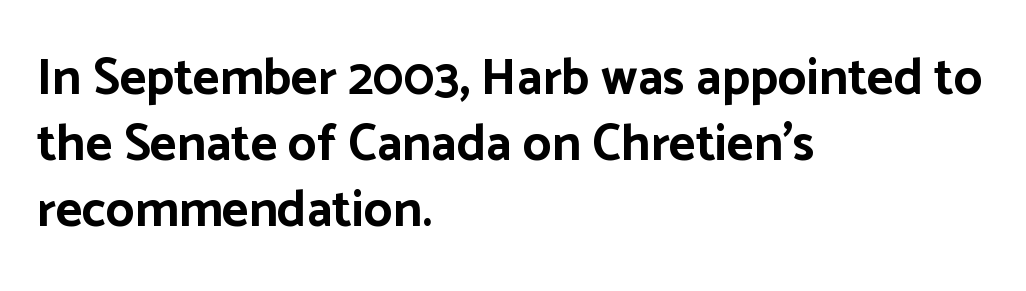
Spacing verdict: proportional, widths tailored to each character. Short and long lines alike share a common starting point at left. Bold? Absolutely — the strokes are thick and heavy. The letters stand straight up with perfectly vertical stems.
